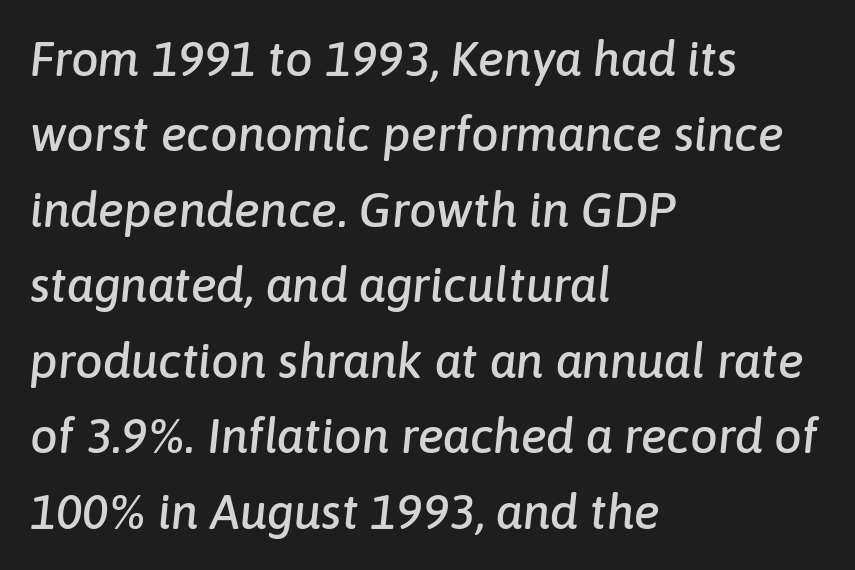
This sample uses plain, unmodified letter spacing. The face used here is proportionally spaced, like ordinary book or web type. The specimen reads as italic at a glance. Line spacing here is normal. Words float on clear page, feet unadorned. Caption: multi-line text, flush left, ragged right.
